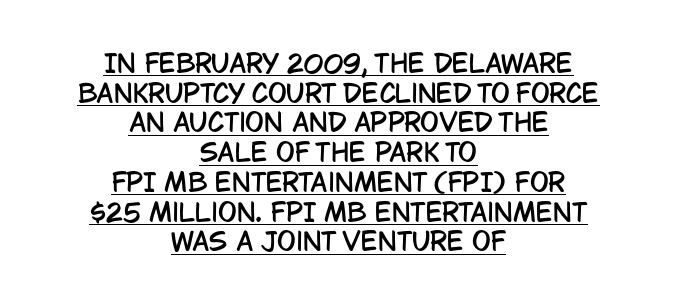
The rendering positions every line midway between the sides. The string is rendered with underlining switched on. The lettering holds an erect, upright posture throughout. This sample uses plain, unmodified letter spacing.
